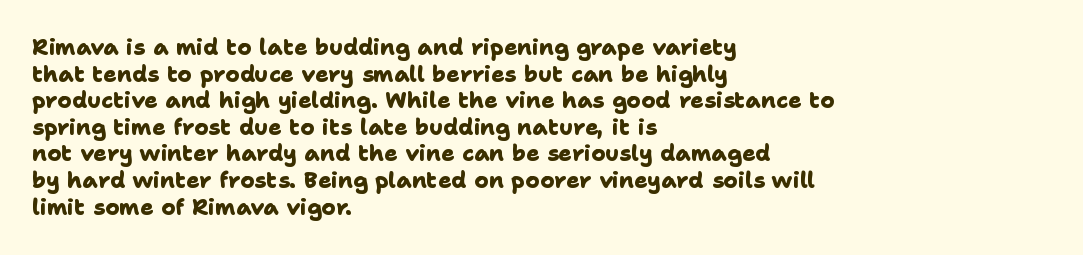
The image shows 22 px bold type; set left-aligned, line spacing 1.21x, normal letter spacing, not underlined.
